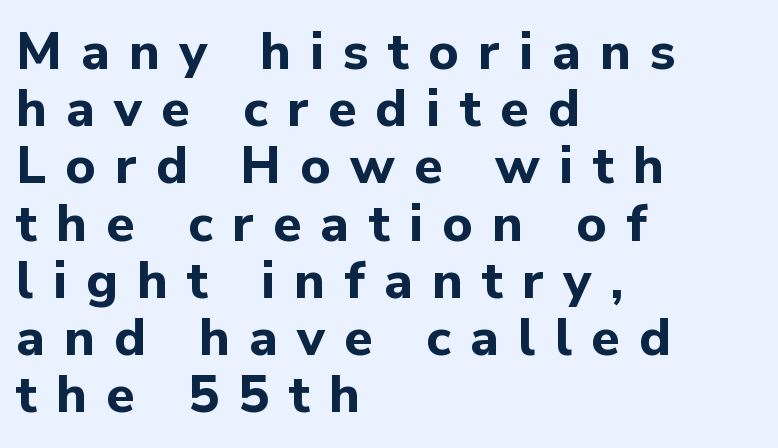
Underlining? Definitely not there. Every letter is thick-stroked: bold, no question. The face used here is a sans, in the tradition of grotesques and geometrics. Inter-character spacing is expanded well beyond the font's built-in metrics. Spacing verdict: proportional, widths tailored to each character. Leftover space on each line is placed entirely after the last word.
